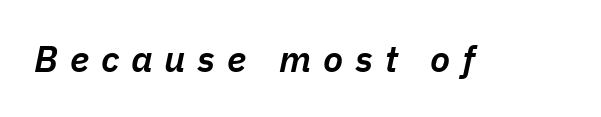
The passage shown leans; its letterforms are oblique. A clean baseline with only descenders dipping below it. The characters look somewhat weighty, a semibold short of true bold. Think of a printed novel: that variable character pitch is what you see here. The line texture is sparse and dotted thanks to wide tracking.
